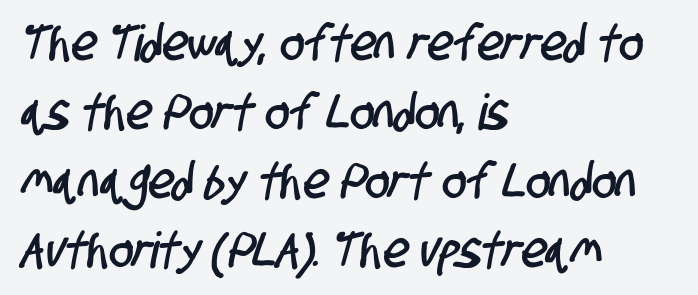
{"serif": "no", "width": "condensed", "stroke_contrast": "low", "x_height": "large", "monospaced": "no", "underline": "no", "align": "left", "line_spacing": "normal", "line_spacing_ratio": 1.38, "letter_spacing": "normal", "letter_spacing_em": 0.0, "glyph_px": 50}
